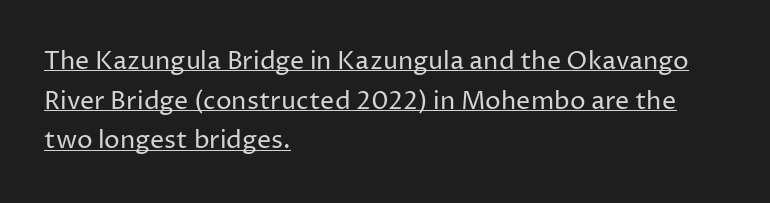
{"italic": "no", "bold": "no", "underline": "yes", "align": "left", "line_spacing": "normal", "line_spacing_ratio": 1.59, "letter_spacing": "normal", "letter_spacing_em": 0.0, "glyph_px": 25}
